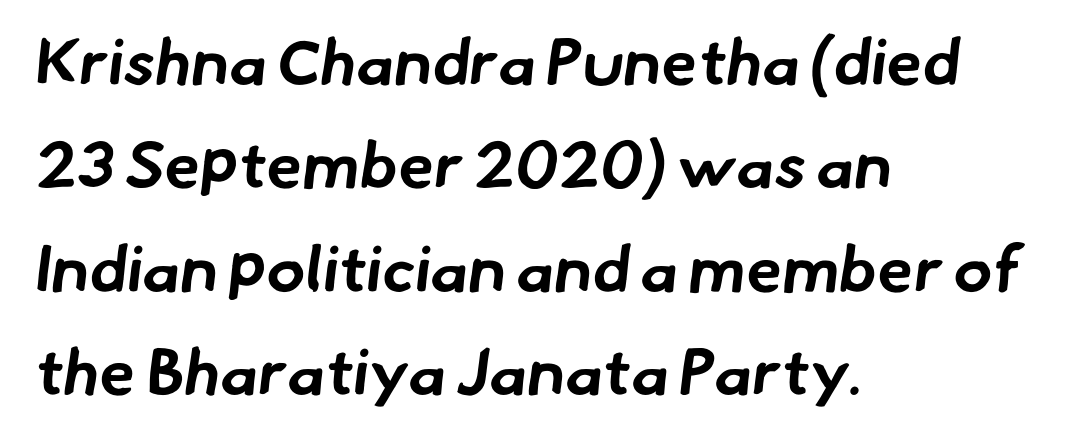
Q: Is the text bold? A: Yes.
Q: Is the typeface a serif or a sans-serif typeface? A: Sans-serif.
Q: Is the text underlined? A: No.
Q: How is the paragraph aligned? A: Left-aligned.
Q: Is the spacing between letters normal or unusually wide? A: Normal.
Q: Is the spacing between lines tight, normal or loose? A: Normal.
Q: Width (condensed, normal, or wide)? A: Normal.
Q: Stroke contrast? A: Low.
Q: x-height? A: Small.
Q: Monospaced? A: No.
